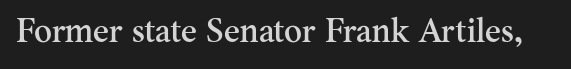
The image shows 34 px serif type, upright; set normal letter spacing, not underlined; medium stroke contrast and a small x-height.
